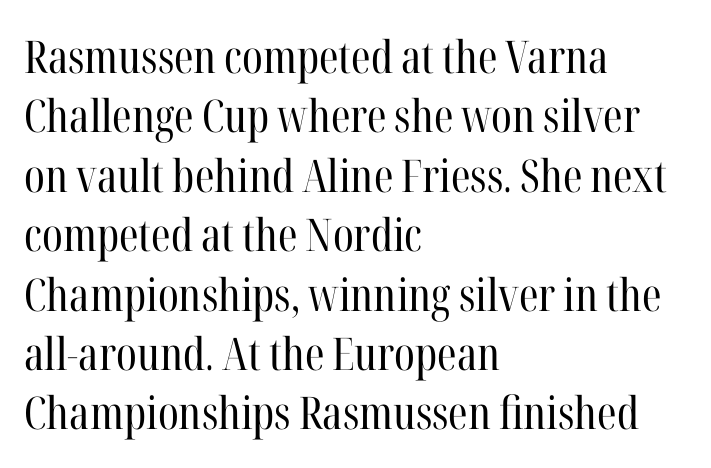
{"serif": "yes", "italic": "no", "bold": "no", "weight": "regular", "width": "condensed", "stroke_contrast": "high", "x_height": "medium", "monospaced": "no", "underline": "no", "align": "left", "line_spacing": "normal", "line_spacing_ratio": 1.32, "letter_spacing": "normal", "letter_spacing_em": 0.0, "glyph_px": 45}
